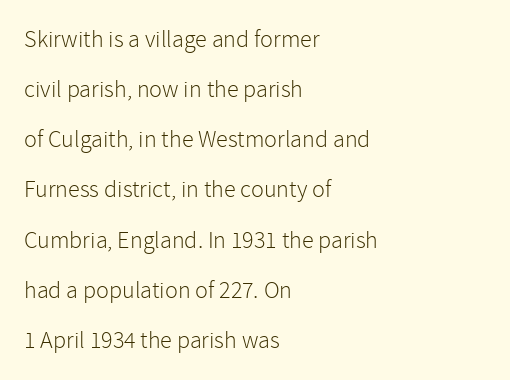
Q: Is the text bold? A: No.
Q: Is the text italic (slanted)? A: No, it is upright.
Q: Is the text underlined? A: No.
Q: How is the paragraph aligned? A: Left-aligned.
Q: Is the spacing between letters normal or unusually wide? A: Normal.
Q: Is the spacing between lines tight, normal or loose? A: Loose.
